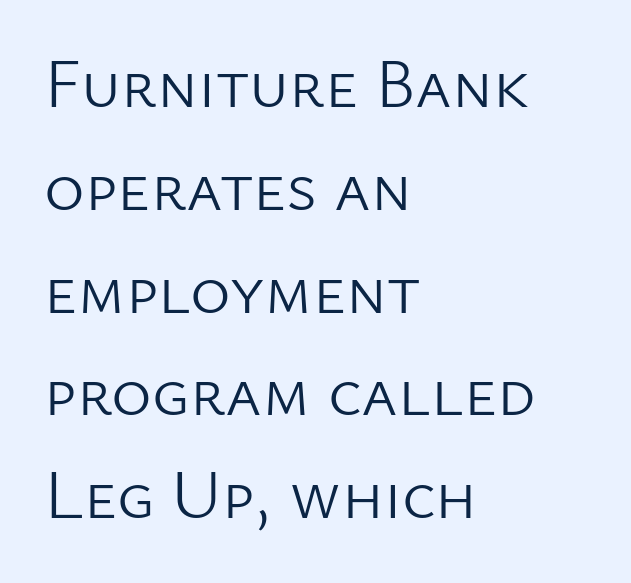
Q: Is the text bold? A: No.
Q: Is the text italic (slanted)? A: No, it is upright.
Q: Is the typeface a serif or a sans-serif typeface? A: Sans-serif.
Q: Is the text underlined? A: No.
Q: How is the paragraph aligned? A: Left-aligned.
Q: Is the spacing between letters normal or unusually wide? A: Normal.
Q: Is the spacing between lines tight, normal or loose? A: Normal.
Q: Width (condensed, normal, or wide)? A: Normal.
Q: Stroke contrast? A: Low.
Q: x-height? A: Medium.
Q: Monospaced? A: No.
